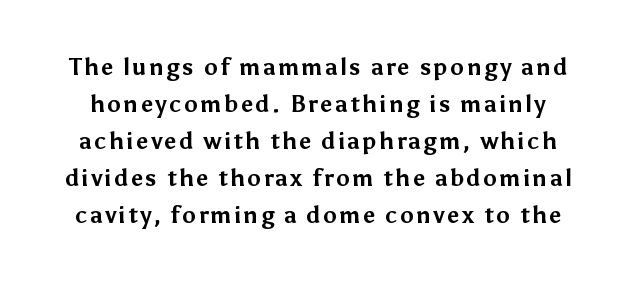
Q: Is the text bold? A: Yes.
Q: Is the text italic (slanted)? A: No, it is upright.
Q: Is the text underlined? A: No.
Q: Is the spacing between lines tight, normal or loose? A: Normal.
